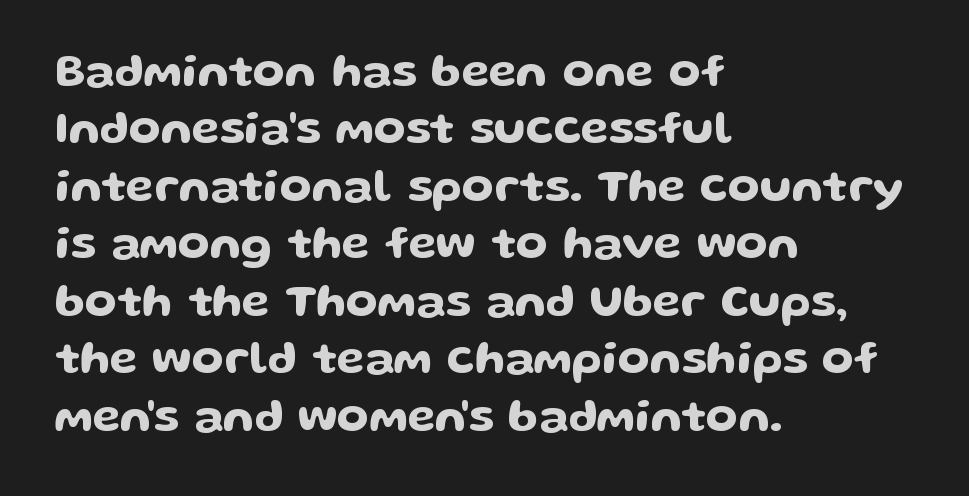
Q: Is the text italic (slanted)? A: No, it is upright.
Q: Is the typeface a serif or a sans-serif typeface? A: Sans-serif.
Q: Is the text underlined? A: No.
Q: How is the paragraph aligned? A: Left-aligned.
Q: Is the spacing between letters normal or unusually wide? A: Normal.
Q: Is the spacing between lines tight, normal or loose? A: Normal.
Q: Width (condensed, normal, or wide)? A: Wide.
Q: Stroke contrast? A: Low.
Q: x-height? A: Medium.
Q: Monospaced? A: No.
